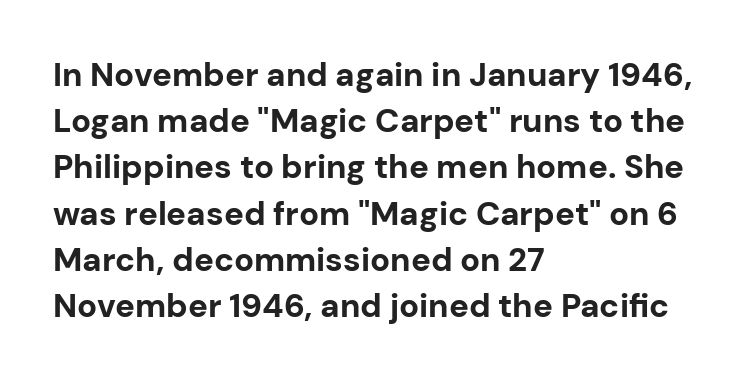
Q: Is the text bold? A: Yes.
Q: Is the text italic (slanted)? A: No, it is upright.
Q: Is the typeface a serif or a sans-serif typeface? A: Sans-serif.
Q: Is the text underlined? A: No.
Q: How is the paragraph aligned? A: Left-aligned.
Q: Is the spacing between letters normal or unusually wide? A: Normal.
Q: Is the spacing between lines tight, normal or loose? A: Normal.
Q: Width (condensed, normal, or wide)? A: Normal.
Q: Stroke contrast? A: Low.
Q: x-height? A: Medium.
Q: Monospaced? A: No.
